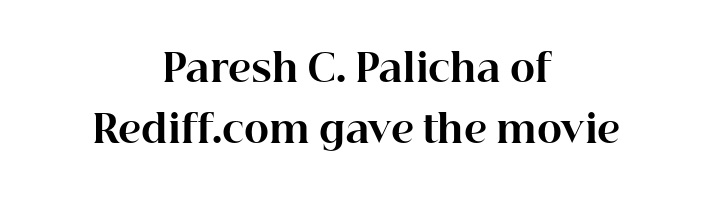
Q: Is the text bold? A: Yes.
Q: Is the text italic (slanted)? A: No, it is upright.
Q: Is the typeface a serif or a sans-serif typeface? A: Serif.
Q: Is the text underlined? A: No.
Q: How is the paragraph aligned? A: Centered.
Q: Is the spacing between letters normal or unusually wide? A: Normal.
Q: Is the spacing between lines tight, normal or loose? A: Normal.
Q: Width (condensed, normal, or wide)? A: Normal.
Q: Stroke contrast? A: High.
Q: x-height? A: Medium.
Q: Monospaced? A: No.
